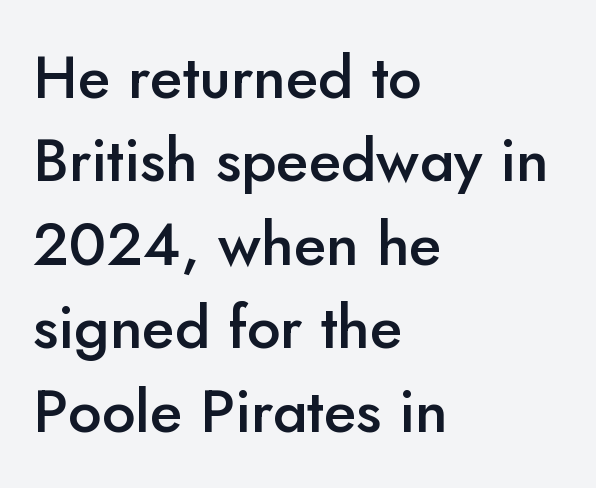
{"serif": "no", "italic": "no", "bold": "semi", "weight": "semibold", "width": "normal", "stroke_contrast": "low", "x_height": "small", "monospaced": "no", "underline": "no", "align": "left", "line_spacing": "normal", "line_spacing_ratio": 1.39, "letter_spacing": "normal", "letter_spacing_em": 0.0, "glyph_px": 60}
